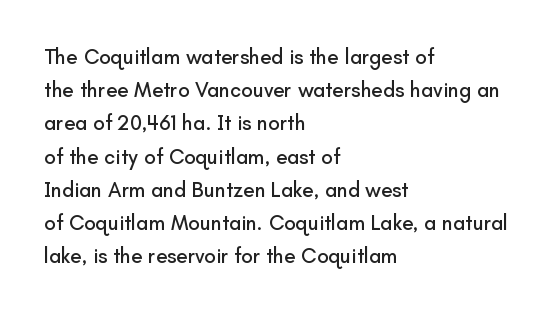
The tracking reads as untouched default to a designer's eye. Anything drawn beneath the words? Only blank space. Leading: standard. The lettering holds an erect, upright posture throughout.
